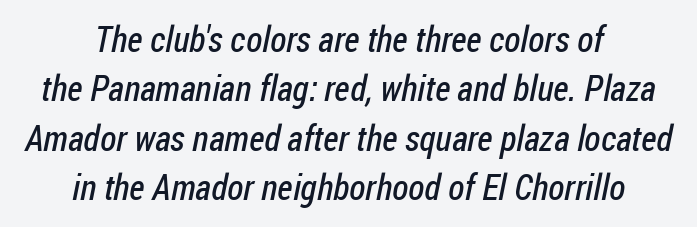
The image shows 36 px regular-weight, condensed sans-serif type; set centered, normal line spacing (1.37x), normal letter spacing, not underlined; low stroke contrast and a medium x-height.
